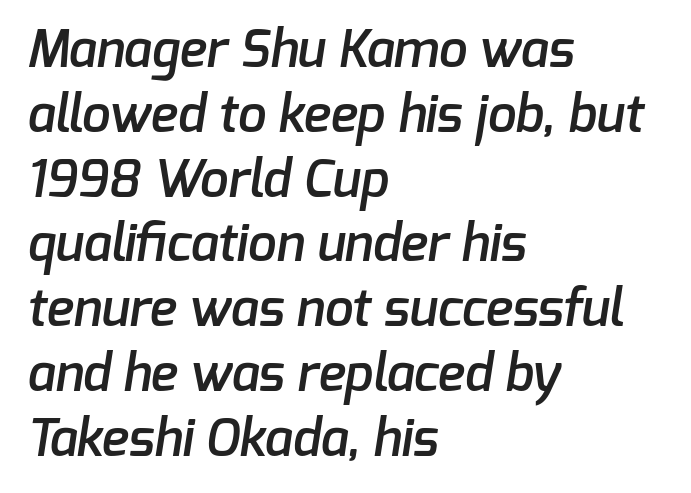
Descender tails drop into unmarked territory. Bold? Not quite — semibold, heavier than regular but stopping short. A classic flush-left, rag-right setting is used for this passage. Each letter's strokes conclude bluntly, with no projecting serifs.
